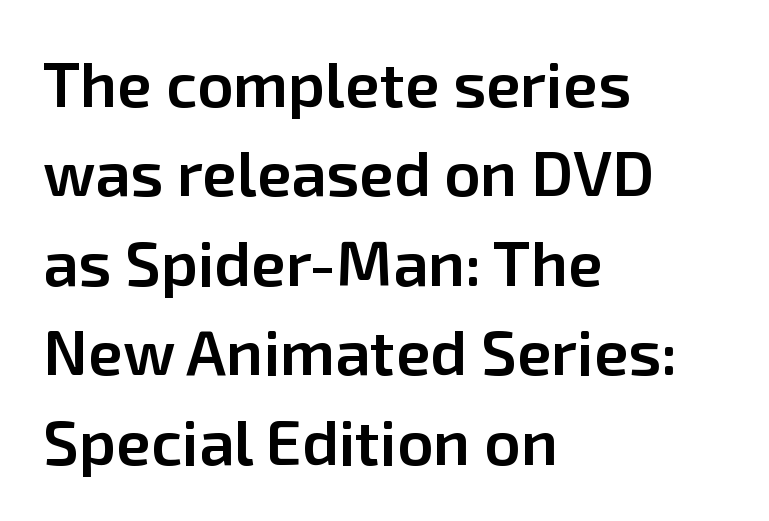
The image shows 63 px semibold sans-serif type, upright; set left-aligned, normal line spacing (1.42x), normal letter spacing, not underlined; low stroke contrast and a medium x-height.
